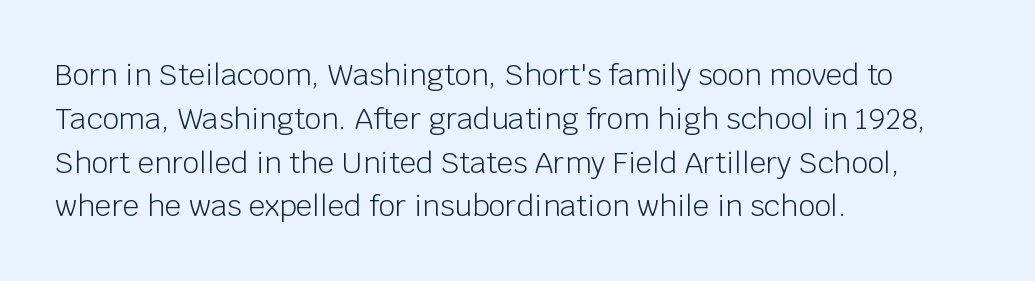
{"serif": "no", "italic": "no", "bold": "no", "weight": "light", "width": "normal", "stroke_contrast": "low", "x_height": "large", "monospaced": "no", "underline": "no", "align": "left", "line_spacing": "normal", "line_spacing_ratio": 1.51, "letter_spacing": "normal", "letter_spacing_em": 0.0, "glyph_px": 29}
